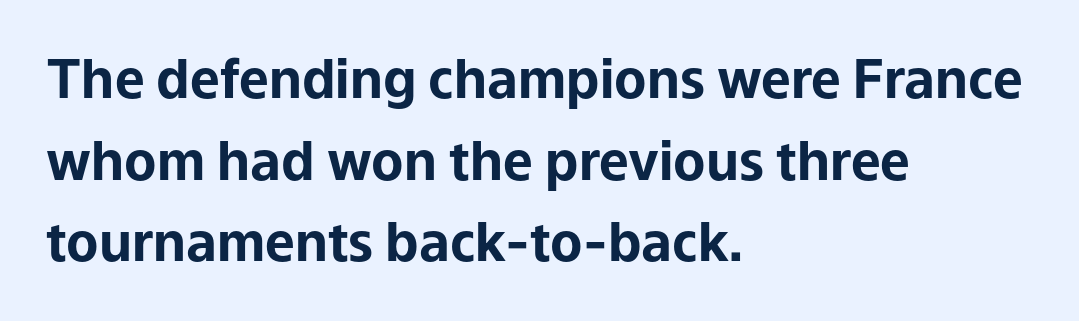
Q: Is the text bold? A: Yes.
Q: Is the text italic (slanted)? A: No, it is upright.
Q: Is the typeface a serif or a sans-serif typeface? A: Sans-serif.
Q: Is the text underlined? A: No.
Q: How is the paragraph aligned? A: Left-aligned.
Q: Is the spacing between letters normal or unusually wide? A: Normal.
Q: Is the spacing between lines tight, normal or loose? A: Normal.
Q: Width (condensed, normal, or wide)? A: Normal.
Q: Stroke contrast? A: Low.
Q: x-height? A: Medium.
Q: Monospaced? A: No.
